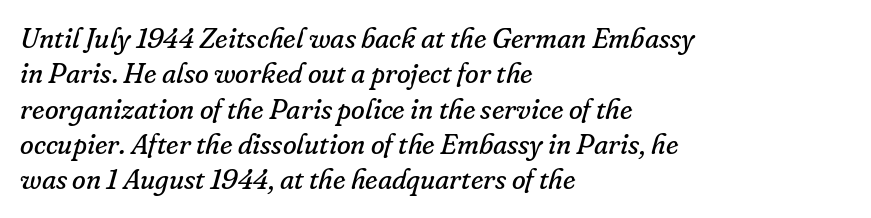
{"serif": "yes", "italic": "yes", "lean": "right", "slant_degrees": 16, "bold": "no", "weight": "regular", "width": "normal", "stroke_contrast": "low", "x_height": "small", "monospaced": "no", "underline": "no", "align": "left", "line_spacing": "normal", "line_spacing_ratio": 1.26, "letter_spacing": "normal", "letter_spacing_em": 0.0, "glyph_px": 28}
